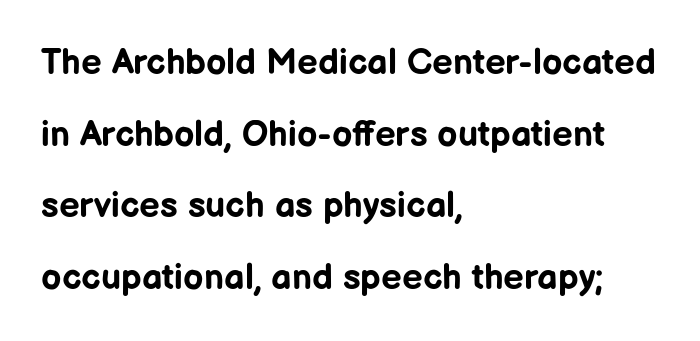
{"serif": "no", "italic": "no", "bold": "yes", "weight": "bold", "width": "normal", "stroke_contrast": "low", "x_height": "medium", "monospaced": "no", "underline": "no", "align": "left", "line_spacing": "loose", "line_spacing_ratio": 1.99, "letter_spacing": "normal", "letter_spacing_em": 0.0, "glyph_px": 36}
